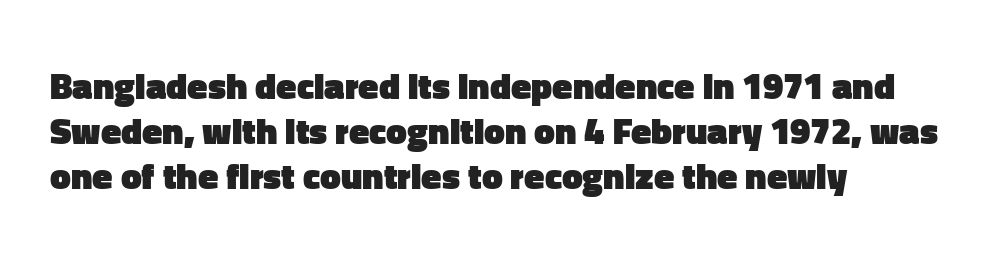
{"serif": "no", "italic": "no", "bold": "yes", "weight": "heavy", "width": "normal", "stroke_contrast": "low", "x_height": "medium", "monospaced": "no", "underline": "no", "align": "left", "line_spacing_ratio": 1.22, "letter_spacing": "normal", "letter_spacing_em": 0.0, "glyph_px": 37}
